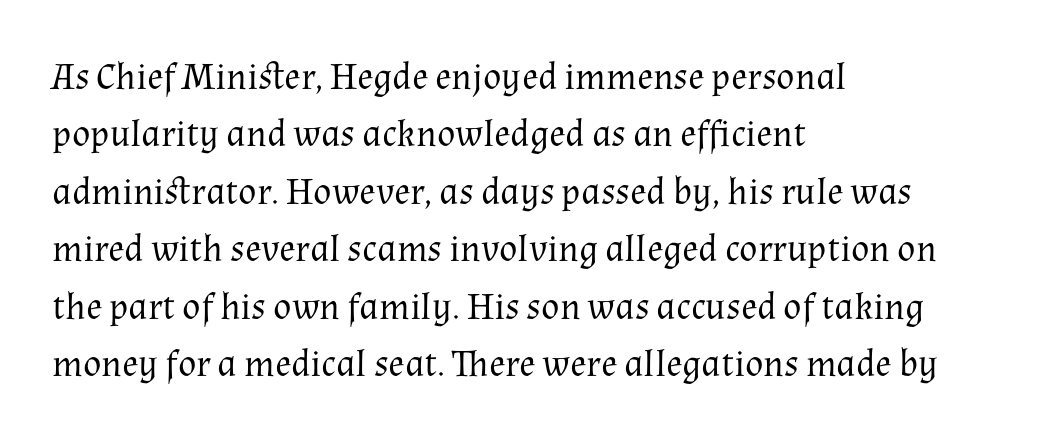
The tracking reads as untouched default to a designer's eye. The passage shown is typeset with a serif family. Typeset ragged right — the left edge is the straight one. Honestly, the row spacing looks completely unremarkable. The typeface has the unassuming heft of standard copy or less.
